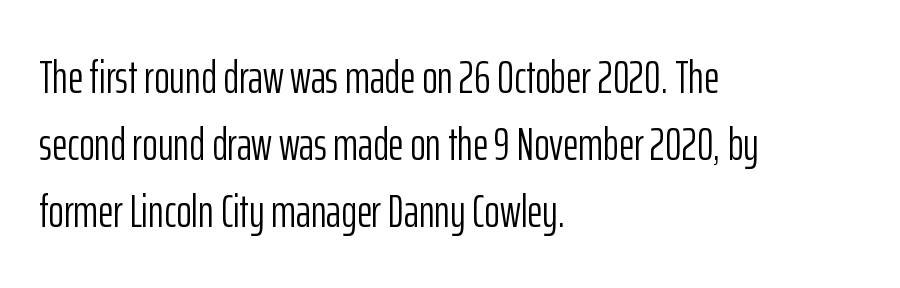
Classification — sans serif. Nothing unusual about the tracking: characters are spaced as the font intends. Any mark beneath the type? The region is blank. Rendered with straight, roman letterforms. Is this a heavy cut? Hardly; it is regular or lighter. Whoever set this chose a conventional vertical rhythm.
